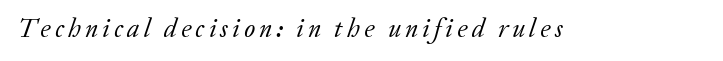
{"italic": "yes", "lean": "right", "slant_degrees": 20, "bold": "no", "underline": "no", "glyph_px": 26}
